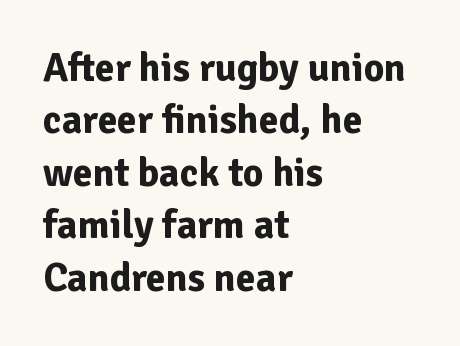
The image shows 40 px bold sans-serif type, upright; set left-aligned, normal line spacing (1.31x), normal letter spacing, not underlined; low stroke contrast and a medium x-height.
